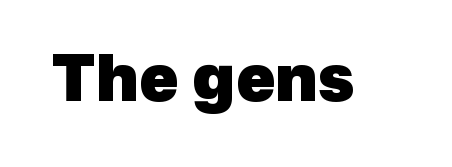
The image shows 64 px heavy sans-serif type; set normal letter spacing, not underlined; a medium x-height.
